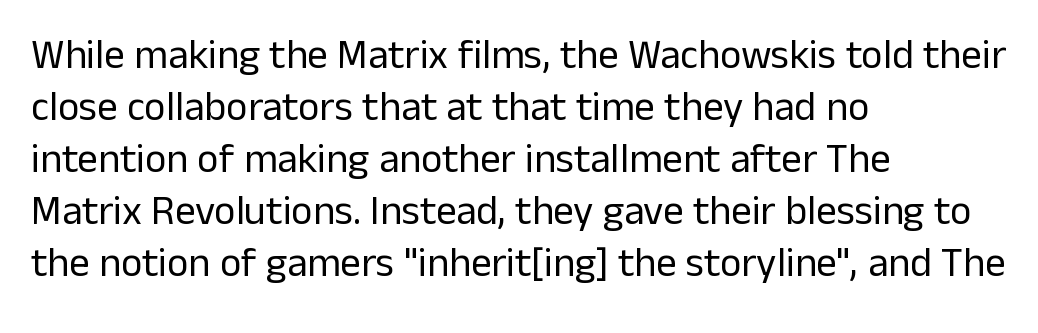
{"serif": "no", "italic": "no", "bold": "no", "weight": "regular", "width": "normal", "stroke_contrast": "low", "x_height": "medium", "monospaced": "no", "underline": "no", "align": "left", "line_spacing": "normal", "line_spacing_ratio": 1.27, "letter_spacing": "normal", "letter_spacing_em": 0.0, "glyph_px": 41}
